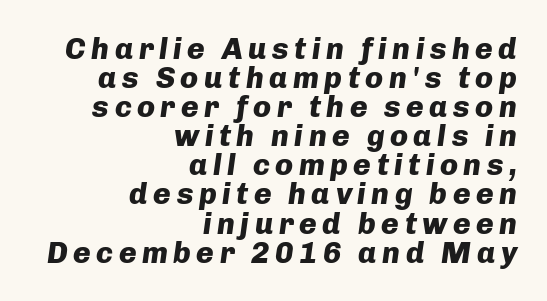
{"italic": "yes", "lean": "right", "slant_degrees": 8, "bold": "yes", "weight": "heavy", "width": "normal", "stroke_contrast": "low", "x_height": "medium", "monospaced": "no", "underline": "no", "align": "right", "line_spacing": "tight", "line_spacing_ratio": 0.97, "glyph_px": 30}
